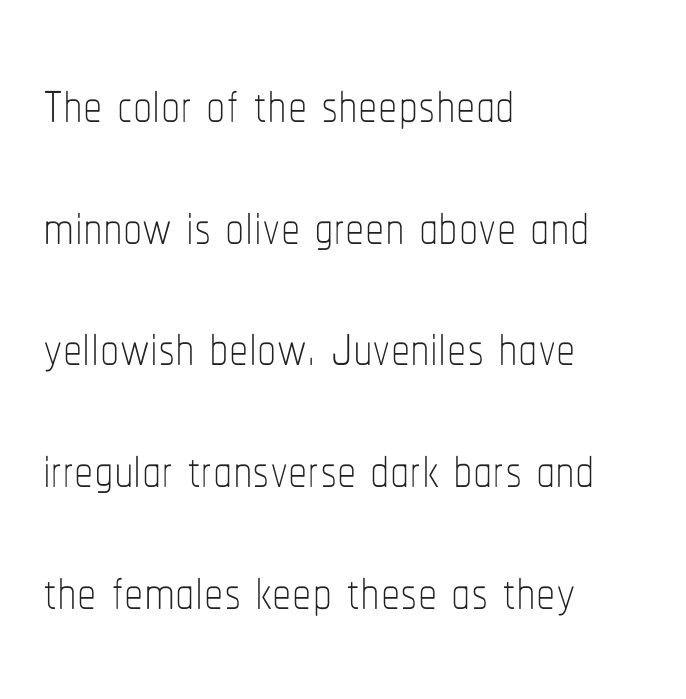
{"italic": "no", "bold": "no", "weight": "thin", "width": "condensed", "stroke_contrast": "low", "x_height": "medium", "monospaced": "no", "underline": "no", "align": "left", "line_spacing": "normal", "line_spacing_ratio": 1.58, "letter_spacing": "normal", "letter_spacing_em": 0.0, "glyph_px": 77}
